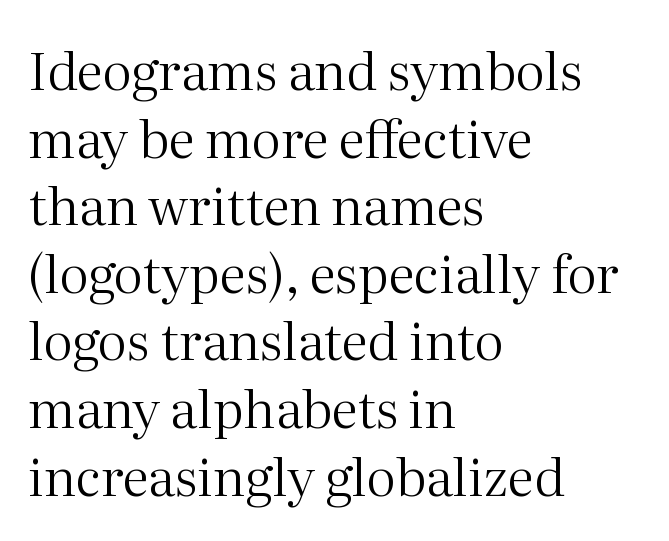
{"serif": "yes", "italic": "no", "bold": "no", "weight": "regular", "width": "normal", "stroke_contrast": "medium", "x_height": "medium", "monospaced": "no", "underline": "no", "align": "left", "line_spacing": "normal", "line_spacing_ratio": 1.3, "letter_spacing": "normal", "letter_spacing_em": 0.0, "glyph_px": 52}
